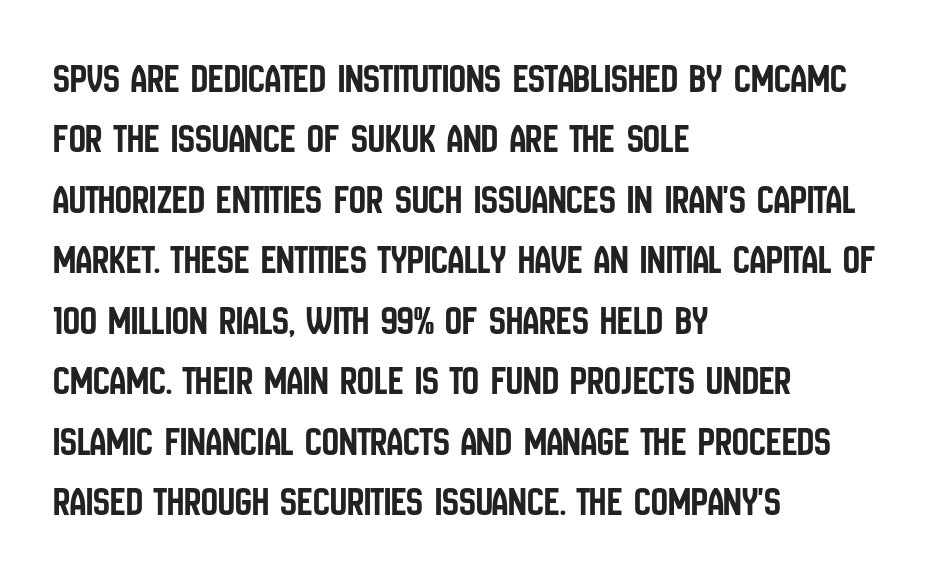
Each letter keeps its own natural width here, so spacing adapts to shape. The passage is arranged the way most books set body copy — flush left. Evenly set lines give the paragraph a standard silhouette. Serifs: no, the terminals of the letterforms are clean. Tracking here is standard; glyphs follow each other at the usual distance.
